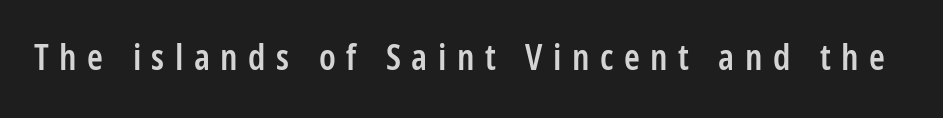
Q: Is the text bold? A: Semi-bold.
Q: Is the text italic (slanted)? A: No, it is upright.
Q: Is the typeface a serif or a sans-serif typeface? A: Sans-serif.
Q: Is the text underlined? A: No.
Q: Is the spacing between letters normal or unusually wide? A: Unusually wide.
Q: Width (condensed, normal, or wide)? A: Condensed.
Q: Stroke contrast? A: Low.
Q: x-height? A: Large.
Q: Monospaced? A: No.
